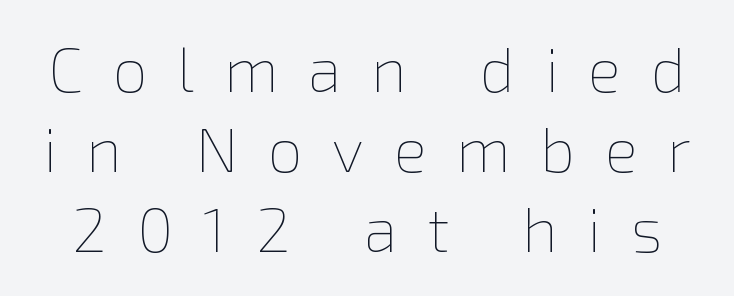
The image shows 62 px thin type, upright; set normal line spacing (1.29x), unusually wide letter spacing (+0.48 em), not underlined; a medium x-height.
